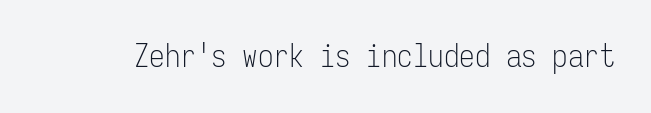
{"serif": "no", "italic": "no", "bold": "no", "weight": "light", "width": "condensed", "stroke_contrast": "low", "x_height": "medium", "monospaced": "yes", "underline": "no", "letter_spacing": "normal", "letter_spacing_em": 0.0, "glyph_px": 31}
